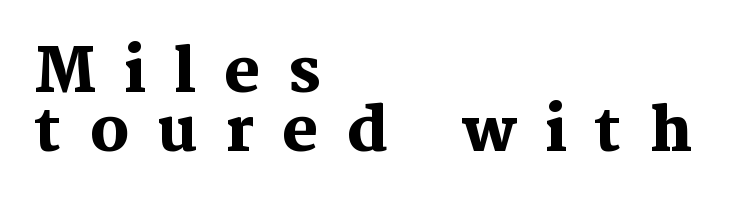
Q: Is the text bold? A: Yes.
Q: Is the text italic (slanted)? A: No, it is upright.
Q: Is the typeface a serif or a sans-serif typeface? A: Serif.
Q: Is the text underlined? A: No.
Q: How is the paragraph aligned? A: Left-aligned.
Q: Is the spacing between letters normal or unusually wide? A: Unusually wide.
Q: Is the spacing between lines tight, normal or loose? A: Tight.
Q: Width (condensed, normal, or wide)? A: Normal.
Q: Stroke contrast? A: Medium.
Q: x-height? A: Medium.
Q: Monospaced? A: No.
